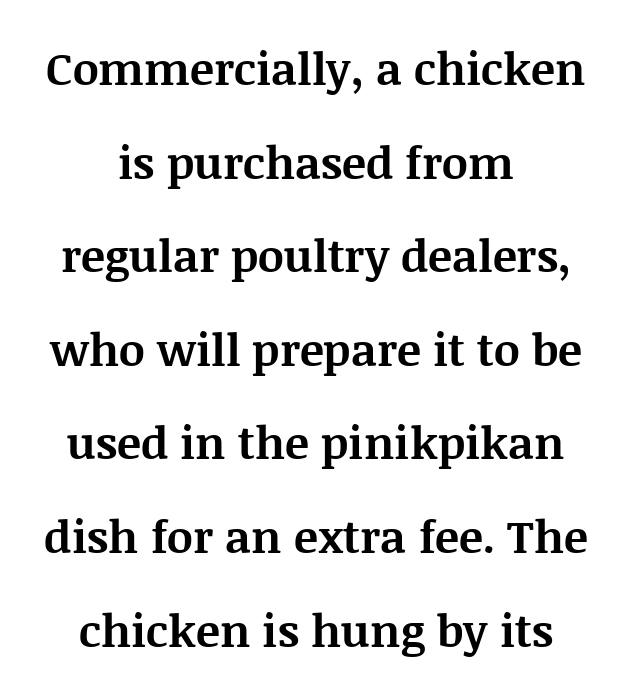
{"serif": "yes", "italic": "no", "bold": "yes", "weight": "bold", "width": "normal", "stroke_contrast": "medium", "x_height": "large", "monospaced": "no", "underline": "no", "align": "center", "line_spacing": "loose", "line_spacing_ratio": 2.08, "letter_spacing": "normal", "letter_spacing_em": 0.0, "glyph_px": 45}
